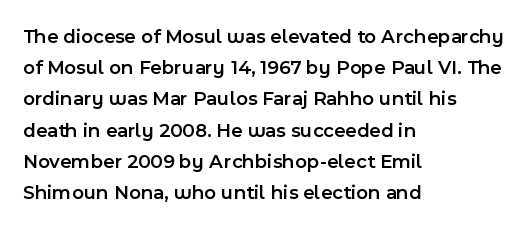
Q: Is the text bold? A: Semi-bold.
Q: Is the text italic (slanted)? A: No, it is upright.
Q: Is the text underlined? A: No.
Q: How is the paragraph aligned? A: Left-aligned.
Q: Is the spacing between letters normal or unusually wide? A: Normal.
Q: Is the spacing between lines tight, normal or loose? A: Normal.
